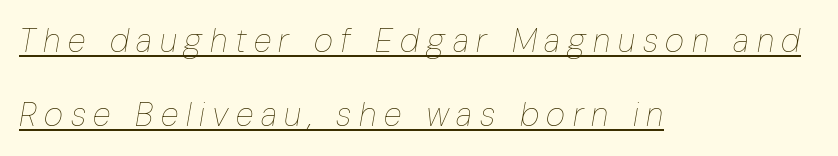
{"italic": "yes", "lean": "right", "slant_degrees": 10, "bold": "no", "weight": "thin", "width": "condensed", "stroke_contrast": "low", "x_height": "medium", "monospaced": "no", "underline": "yes", "align": "left", "line_spacing": "loose", "line_spacing_ratio": 2.24, "letter_spacing": "wide", "letter_spacing_em": 0.23, "glyph_px": 33}
